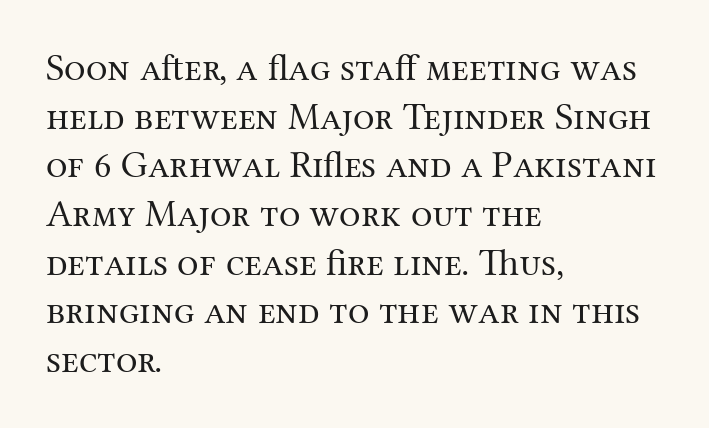
{"serif": "yes", "italic": "no", "bold": "no", "weight": "regular", "width": "normal", "stroke_contrast": "medium", "x_height": "medium", "monospaced": "no", "underline": "no", "align": "left", "line_spacing": "normal", "line_spacing_ratio": 1.28, "letter_spacing": "normal", "letter_spacing_em": 0.0, "glyph_px": 38}
